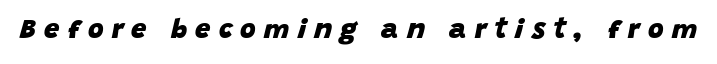
Q: Is the text bold? A: Yes.
Q: Is the text italic (slanted)? A: Yes, it leans right by about 15 degrees.
Q: Is the text underlined? A: No.
Q: Is the spacing between letters normal or unusually wide? A: Unusually wide.
